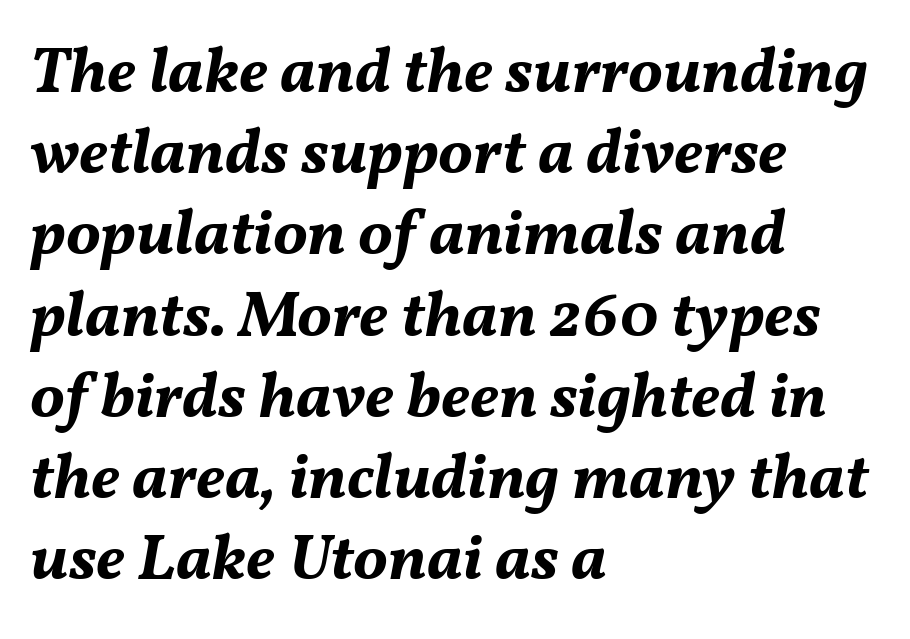
Q: Is the text bold? A: Yes.
Q: Is the text italic (slanted)? A: Yes, it leans right by about 11 degrees.
Q: Is the text underlined? A: No.
Q: How is the paragraph aligned? A: Left-aligned.
Q: Is the spacing between letters normal or unusually wide? A: Normal.
Q: Is the spacing between lines tight, normal or loose? A: Normal.
Q: Width (condensed, normal, or wide)? A: Normal.
Q: Stroke contrast? A: Medium.
Q: x-height? A: Medium.
Q: Monospaced? A: No.
